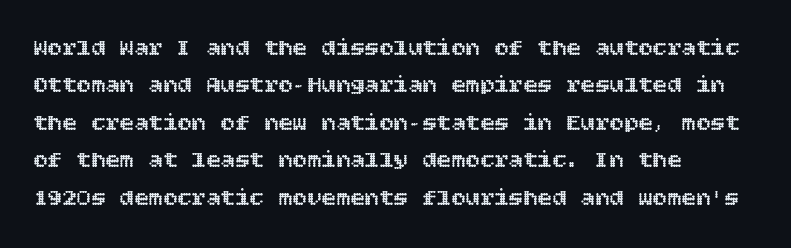
Quick note: interline space is typical. Ordinary non-slanted type is in use. The glyphs are unaccompanied by any horizontal stroke below them. The setting favours the left margin, as ordinary paragraphs usually do.
